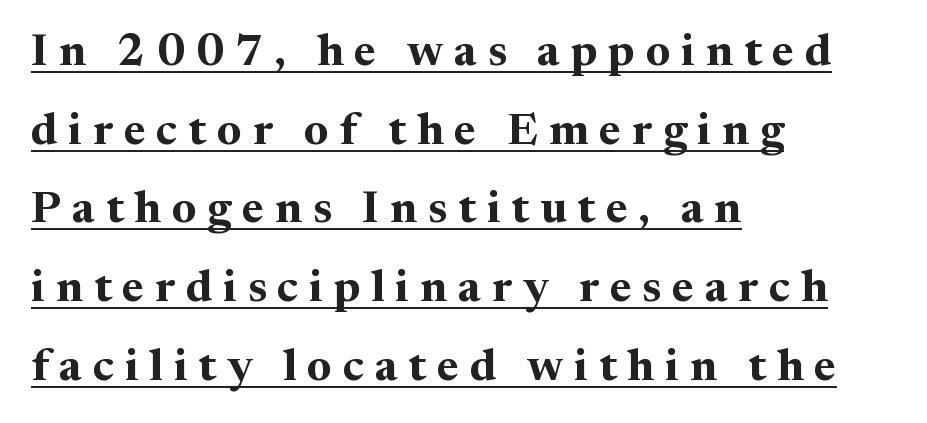
Spacing verdict: proportional, widths tailored to each character. The typeface chosen for these lines features serifs. The face used here has the dense, thick strokes of a bold. Unlike italic type, these characters show no tilt at all. Emphasis is given by a line drawn under the lettering.
